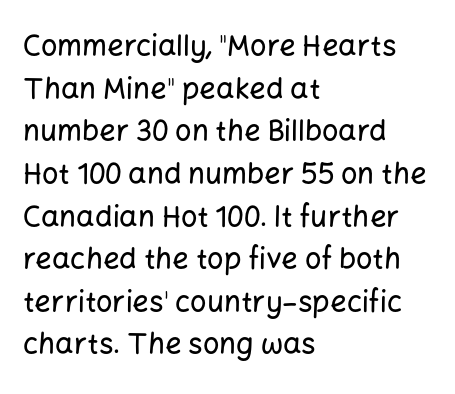
Q: Is the text italic (slanted)? A: No, it is upright.
Q: Is the typeface a serif or a sans-serif typeface? A: Sans-serif.
Q: Is the text underlined? A: No.
Q: How is the paragraph aligned? A: Left-aligned.
Q: Is the spacing between letters normal or unusually wide? A: Normal.
Q: Is the spacing between lines tight, normal or loose? A: Normal.
Q: Width (condensed, normal, or wide)? A: Normal.
Q: Stroke contrast? A: Low.
Q: x-height? A: Medium.
Q: Monospaced? A: No.
